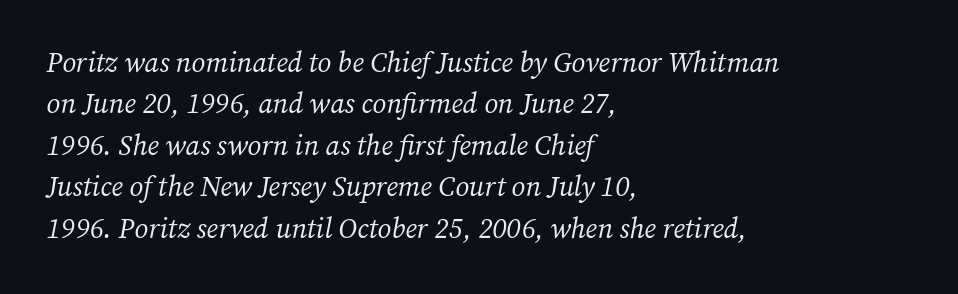
{"serif": "yes", "italic": "yes", "lean": "right", "slant_degrees": 12, "bold": "no", "weight": "regular", "width": "normal", "stroke_contrast": "medium", "x_height": "medium", "monospaced": "no", "underline": "no", "align": "left", "line_spacing": "normal", "line_spacing_ratio": 1.48, "letter_spacing": "normal", "letter_spacing_em": 0.0, "glyph_px": 28}
